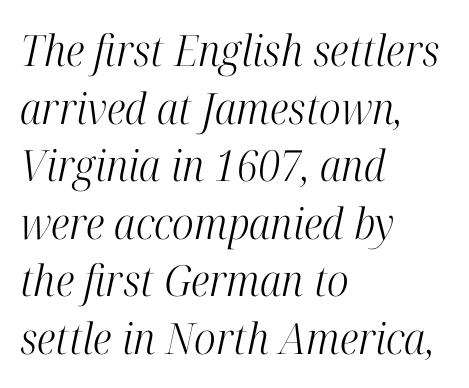
Q: Is the text bold? A: No.
Q: Is the text italic (slanted)? A: Yes, it leans right by about 12 degrees.
Q: Is the typeface a serif or a sans-serif typeface? A: Serif.
Q: Is the text underlined? A: No.
Q: How is the paragraph aligned? A: Left-aligned.
Q: Is the spacing between letters normal or unusually wide? A: Normal.
Q: Is the spacing between lines tight, normal or loose? A: Normal.
Q: Width (condensed, normal, or wide)? A: Condensed.
Q: Stroke contrast? A: High.
Q: x-height? A: Medium.
Q: Monospaced? A: No.
